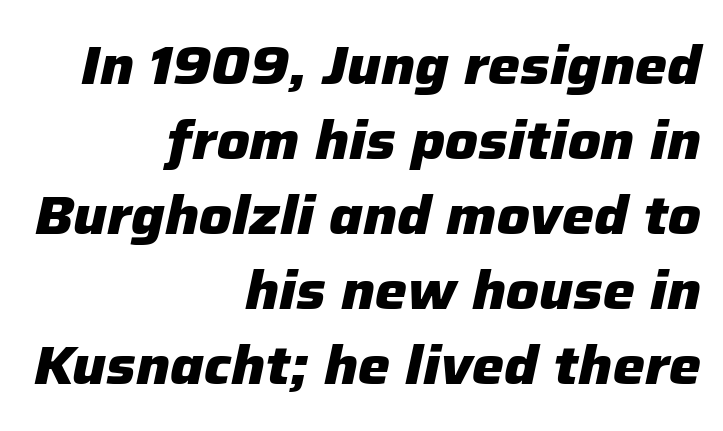
Emphasis by weight is at full strength: bold. Lines of text with bare space underneath. One-word summary of the alignment: right. Caption: standard tracking, unaltered.
